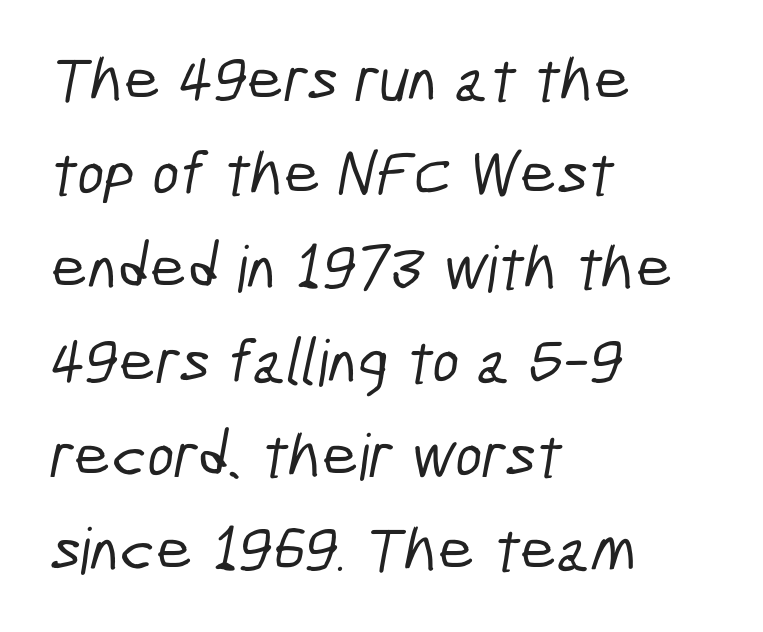
Q: Is the typeface a serif or a sans-serif typeface? A: Sans-serif.
Q: Is the text underlined? A: No.
Q: How is the paragraph aligned? A: Left-aligned.
Q: Is the spacing between letters normal or unusually wide? A: Normal.
Q: Is the spacing between lines tight, normal or loose? A: Normal.
Q: Width (condensed, normal, or wide)? A: Condensed.
Q: Stroke contrast? A: Low.
Q: x-height? A: Medium.
Q: Monospaced? A: No.
